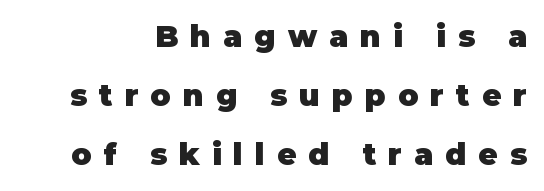
The image shows 30 px heavy sans-serif type, upright; set loose line spacing (1.97x), unusually wide letter spacing (+0.4 em), not underlined; low stroke contrast and a large x-height.
